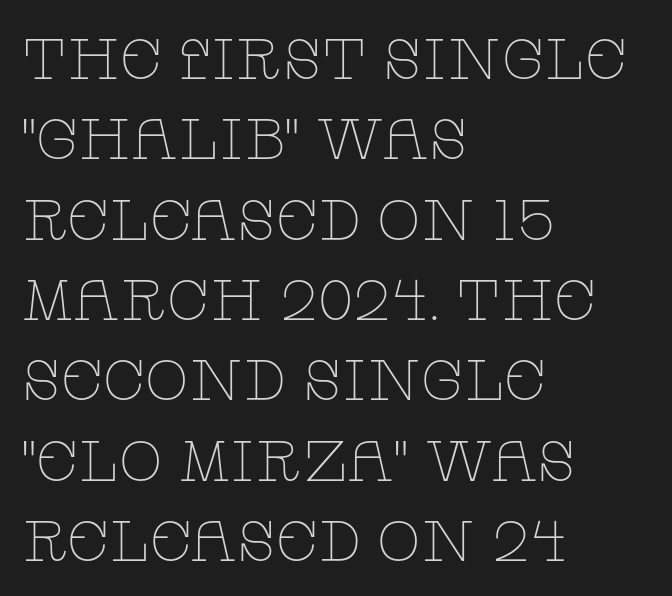
The passage shown is typed in a proportional face where columns would drift. Are there feet on the stems? There are — it's a serif. The type is set solid horizontally, with unmodified tracking. Every character sits straight up, as roman type does. Regarding leading, the lines here are spaced in the standard way. Where is the straight margin? On the left.
